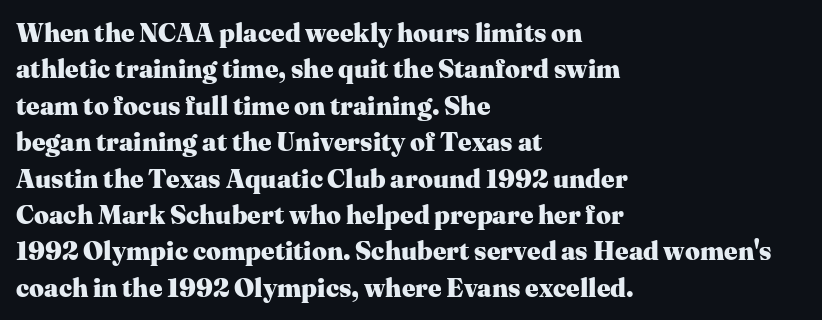
The image shows 26 px bold type, upright; set left-aligned, normal line spacing (1.4x), normal letter spacing, not underlined.
